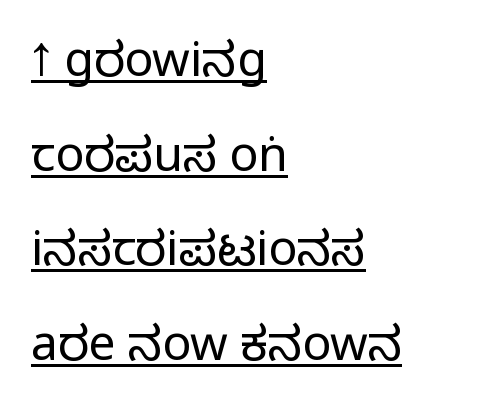
Q: Is the text bold? A: No.
Q: Is the text italic (slanted)? A: No, it is upright.
Q: Is the typeface a serif or a sans-serif typeface? A: Sans-serif.
Q: Is the text underlined? A: Yes.
Q: How is the paragraph aligned? A: Left-aligned.
Q: Is the spacing between letters normal or unusually wide? A: Normal.
Q: Is the spacing between lines tight, normal or loose? A: Loose.
Q: Width (condensed, normal, or wide)? A: Condensed.
Q: Stroke contrast? A: Low.
Q: x-height? A: Large.
Q: Monospaced? A: No.
